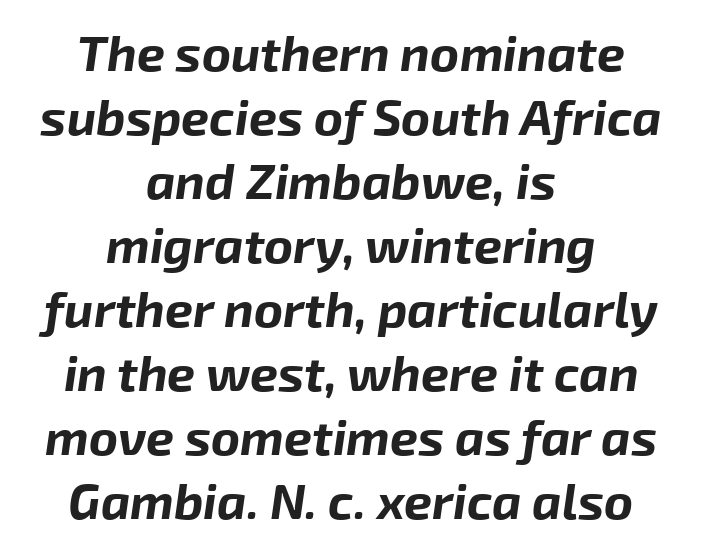
{"italic": "yes", "lean": "right", "slant_degrees": 8, "bold": "yes", "weight": "bold", "width": "normal", "stroke_contrast": "low", "x_height": "medium", "monospaced": "no", "underline": "no", "align": "center", "line_spacing": "normal", "line_spacing_ratio": 1.28, "letter_spacing": "normal", "letter_spacing_em": 0.0, "glyph_px": 50}
